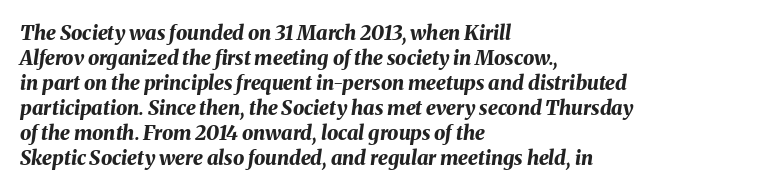
Inter-character spacing is left at the font's built-in metrics. Set as a true bold cut, around the 700 mark. Clear beneath every line of the passage. The designer left line spacing at the default. An italicized treatment has been applied to the whole sample.
